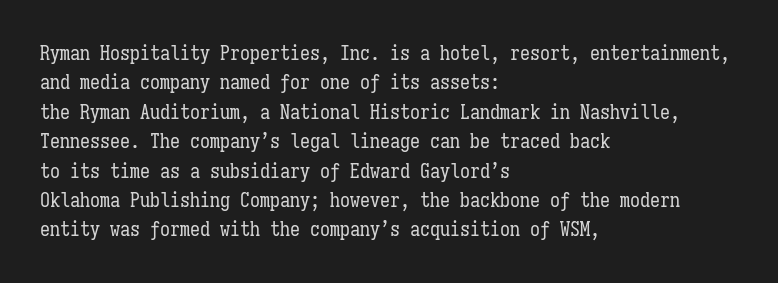
The image shows 20 px text type, upright; set left-aligned, normal line spacing (1.47x), normal letter spacing, not underlined.
